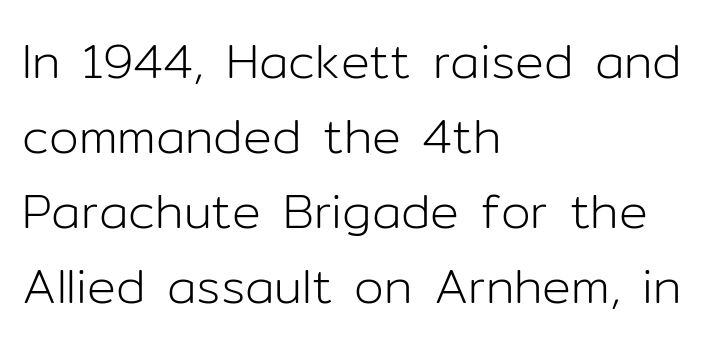
Q: Is the text bold? A: No.
Q: Is the text italic (slanted)? A: No, it is upright.
Q: Is the typeface a serif or a sans-serif typeface? A: Sans-serif.
Q: Is the text underlined? A: No.
Q: How is the paragraph aligned? A: Left-aligned.
Q: Is the spacing between letters normal or unusually wide? A: Normal.
Q: Is the spacing between lines tight, normal or loose? A: Normal.
Q: Width (condensed, normal, or wide)? A: Normal.
Q: Stroke contrast? A: Low.
Q: x-height? A: Medium.
Q: Monospaced? A: No.
